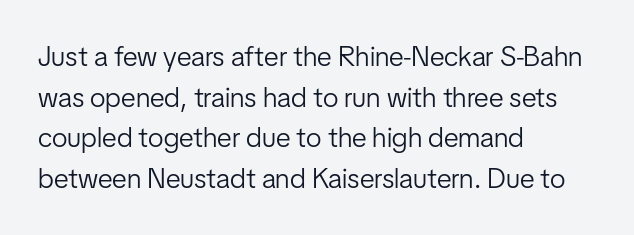
{"serif": "no", "italic": "no", "bold": "no", "weight": "light", "width": "condensed", "stroke_contrast": "low", "x_height": "medium", "monospaced": "no", "underline": "no", "align": "left", "line_spacing": "normal", "line_spacing_ratio": 1.45, "letter_spacing": "normal", "letter_spacing_em": 0.0, "glyph_px": 28}
